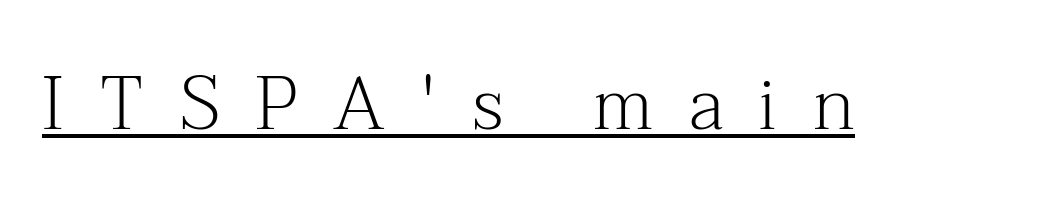
The image shows 74 px light serif type, upright; set unusually wide letter spacing (+0.48 em), underlined; medium stroke contrast and a medium x-height.
